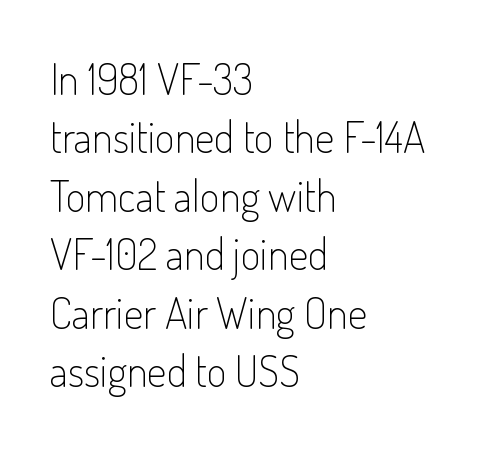
Q: Is the text bold? A: No.
Q: Is the text italic (slanted)? A: No, it is upright.
Q: Is the typeface a serif or a sans-serif typeface? A: Sans-serif.
Q: Is the text underlined? A: No.
Q: How is the paragraph aligned? A: Left-aligned.
Q: Is the spacing between letters normal or unusually wide? A: Normal.
Q: Is the spacing between lines tight, normal or loose? A: Normal.
Q: Width (condensed, normal, or wide)? A: Condensed.
Q: Stroke contrast? A: Low.
Q: x-height? A: Small.
Q: Monospaced? A: No.
